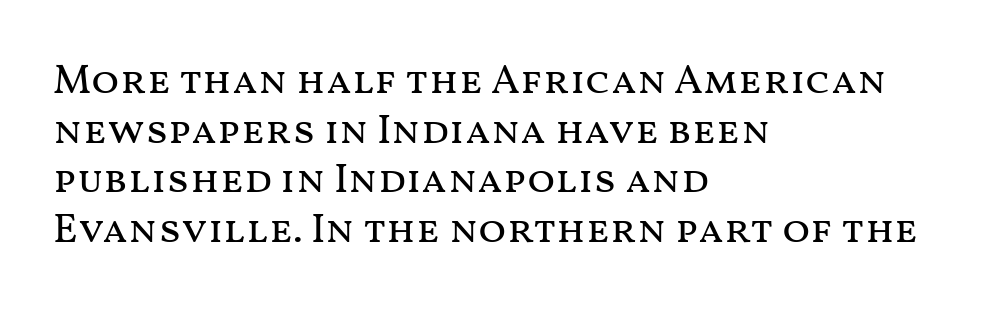
Do the letters lean? They stand straight. A clean baseline with only descenders dipping below it. Letter spacing: default. Visually the block forms a straight wall on the left and a jagged coastline on the right. Ink coverage per letter is moderate at most. The letters advance in unequal steps, a hallmark of proportional type.
